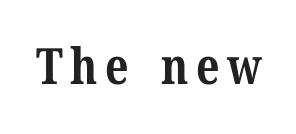
Note: serifs present on the glyphs. Looks like regular typesetting: each glyph gets only the width it needs. Honestly, there is no underline to notice here at all. In terms of posture, this sample is upright.
